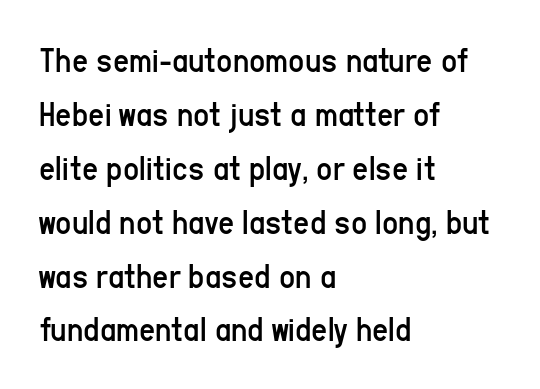
Type style note: lacks serifs. Between one letter and the next there's only the usual sliver of space. This rendering uses left alignment, leaving the right contour irregular. Normally led — the rows are evenly, conventionally spaced. Descenders are the only things crossing below the line.
